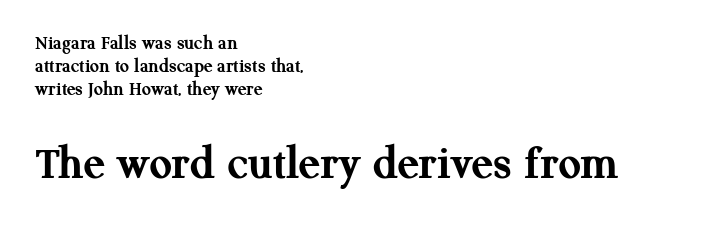
{"serif": "yes", "italic": "no", "bold": "yes", "weight": "semibold", "width": "normal", "stroke_contrast": "medium", "x_height": "medium", "monospaced": "no", "underline": "no", "align": "left", "line_spacing": "tight", "line_spacing_ratio": 1.14, "letter_spacing": "normal", "letter_spacing_em": 0.0, "larger_block": "second", "size_ratio": 2.45, "glyph_px": 49}
